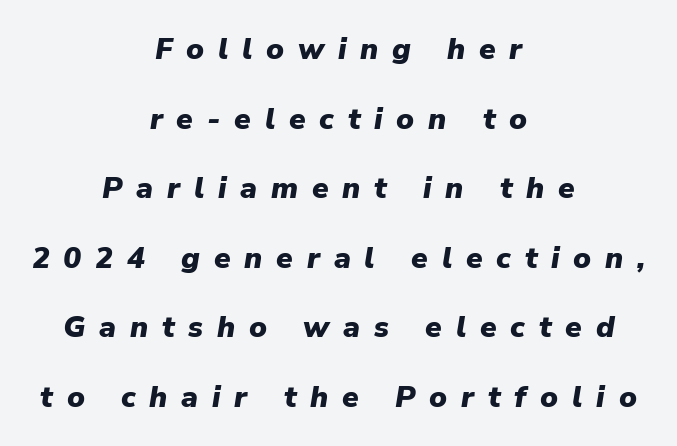
Q: Is the text bold? A: Yes.
Q: Is the text italic (slanted)? A: Yes, it leans right by about 9 degrees.
Q: Is the text underlined? A: No.
Q: How is the paragraph aligned? A: Centered.
Q: Is the spacing between letters normal or unusually wide? A: Unusually wide.
Q: Is the spacing between lines tight, normal or loose? A: Loose.
Q: Width (condensed, normal, or wide)? A: Normal.
Q: Stroke contrast? A: Low.
Q: x-height? A: Medium.
Q: Monospaced? A: No.
